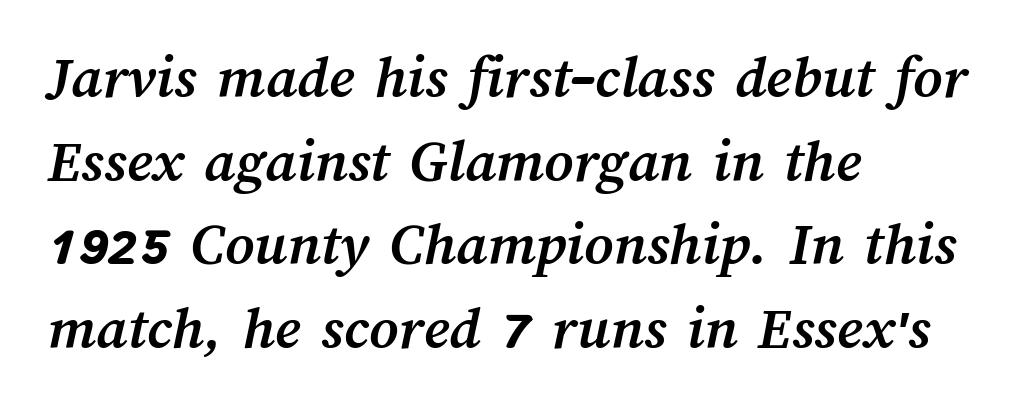
The image shows 62 px semibold type; set left-aligned, normal line spacing (1.35x), normal letter spacing, not underlined; medium stroke contrast and a medium x-height.
